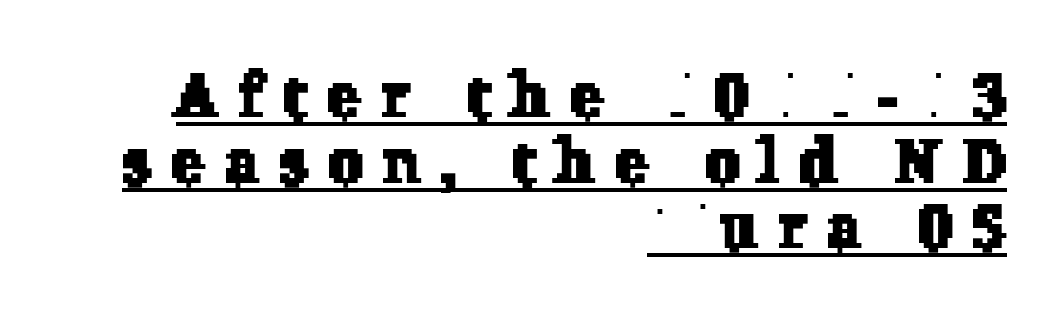
Q: Is the typeface a serif or a sans-serif typeface? A: Serif.
Q: Is the text underlined? A: Yes.
Q: How is the paragraph aligned? A: Right-aligned.
Q: Is the spacing between letters normal or unusually wide? A: Unusually wide.
Q: Is the spacing between lines tight, normal or loose? A: Tight.
Q: Width (condensed, normal, or wide)? A: Normal.
Q: Stroke contrast? A: Low.
Q: x-height? A: Medium.
Q: Monospaced? A: No.
